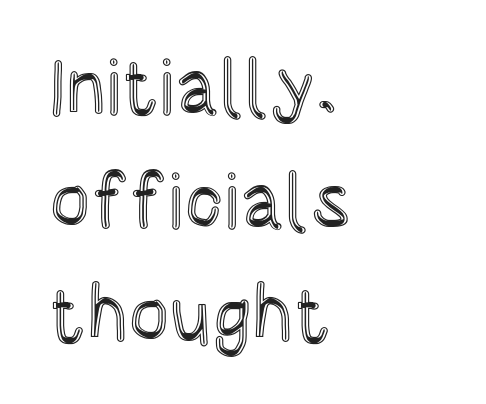
Q: Is the text italic (slanted)? A: No, it is upright.
Q: Is the text underlined? A: No.
Q: How is the paragraph aligned? A: Left-aligned.
Q: Is the spacing between letters normal or unusually wide? A: Normal.
Q: Is the spacing between lines tight, normal or loose? A: Normal.
Q: Width (condensed, normal, or wide)? A: Condensed.
Q: x-height? A: Large.
Q: Monospaced? A: No.
